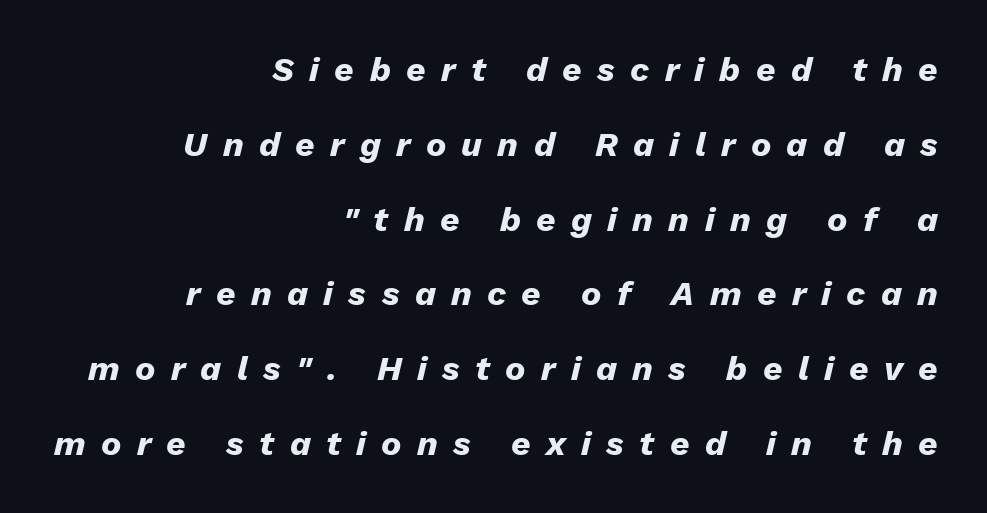
Do the characters align in a grid? No, the font is proportional. The rendering uses a large line-height, opening up the rows. Thick stems and heavy bowls — unmistakably bold. Check the space under the baseline: it is left empty.
